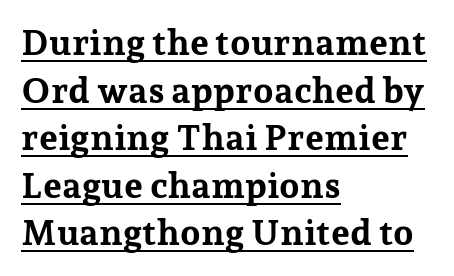
The image shows 36 px bold serif type, upright; set left-aligned, normal line spacing (1.32x), normal letter spacing, underlined; low stroke contrast and a medium x-height.
